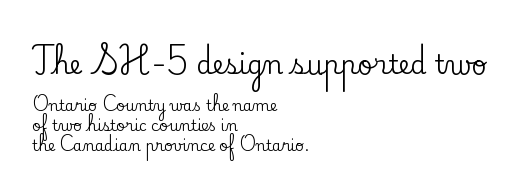
{"italic": "no", "underline": "no", "align": "left", "line_spacing": "normal", "line_spacing_ratio": 1.33, "letter_spacing": "normal", "letter_spacing_em": 0.0, "larger_block": "first", "size_ratio": 1.73, "glyph_px": 26}
